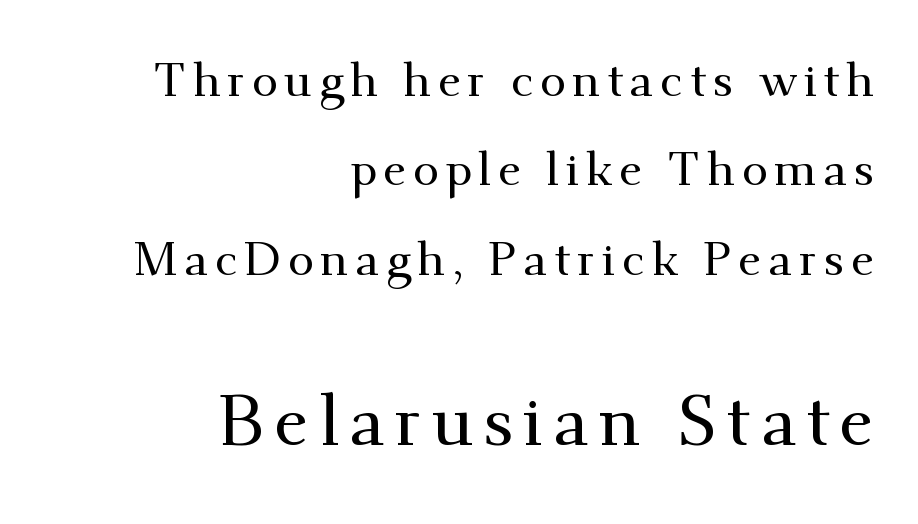
The image shows 70 px serif type, upright; set right-aligned, loose line spacing (1.9x), not underlined; the second (bottom) block is 1.49x larger; medium stroke contrast and a small x-height.
